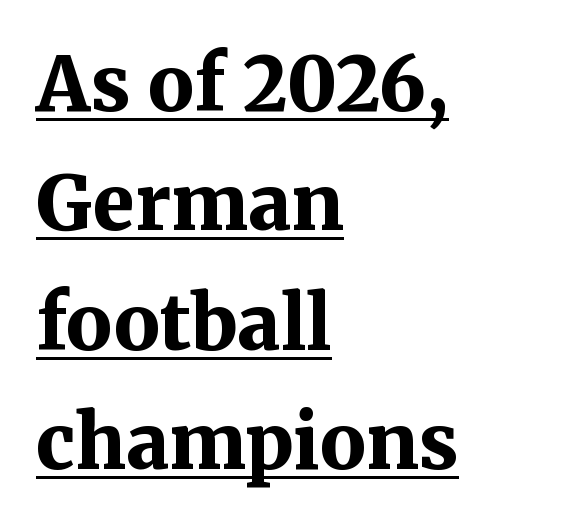
Q: Is the text bold? A: Yes.
Q: Is the text italic (slanted)? A: No, it is upright.
Q: Is the typeface a serif or a sans-serif typeface? A: Serif.
Q: Is the text underlined? A: Yes.
Q: How is the paragraph aligned? A: Left-aligned.
Q: Is the spacing between letters normal or unusually wide? A: Normal.
Q: Is the spacing between lines tight, normal or loose? A: Normal.
Q: Width (condensed, normal, or wide)? A: Normal.
Q: Stroke contrast? A: Medium.
Q: x-height? A: Medium.
Q: Monospaced? A: No.
